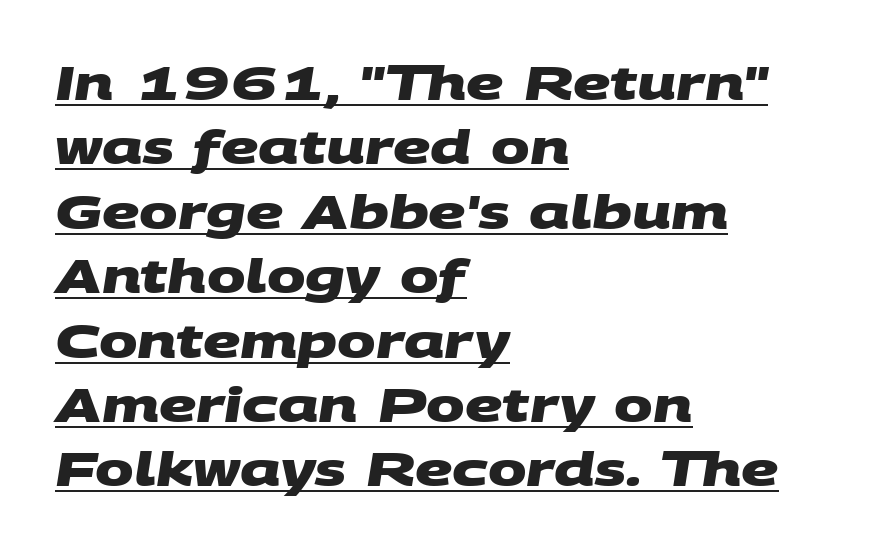
Summary of vertical rhythm: regular, with standard interline spacing. Between one letter and the next there's only the usual sliver of space. These words are printed bold, with thick strokes throughout. The rendered words wear a rule along their underside.
